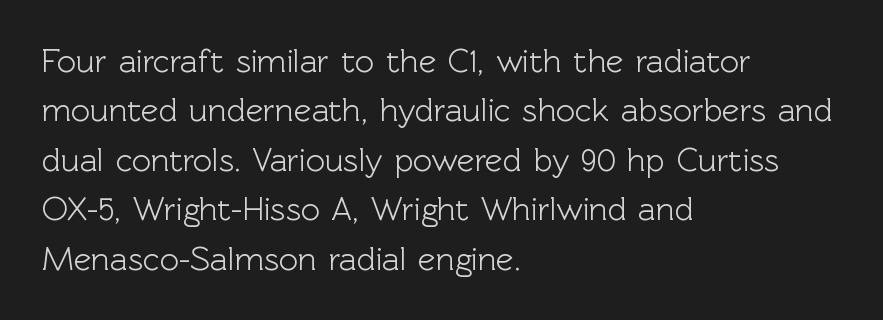
Q: Is the text italic (slanted)? A: No, it is upright.
Q: Is the typeface a serif or a sans-serif typeface? A: Sans-serif.
Q: Is the text underlined? A: No.
Q: How is the paragraph aligned? A: Left-aligned.
Q: Is the spacing between letters normal or unusually wide? A: Normal.
Q: Is the spacing between lines tight, normal or loose? A: Normal.
Q: Width (condensed, normal, or wide)? A: Normal.
Q: x-height? A: Medium.
Q: Monospaced? A: No.
